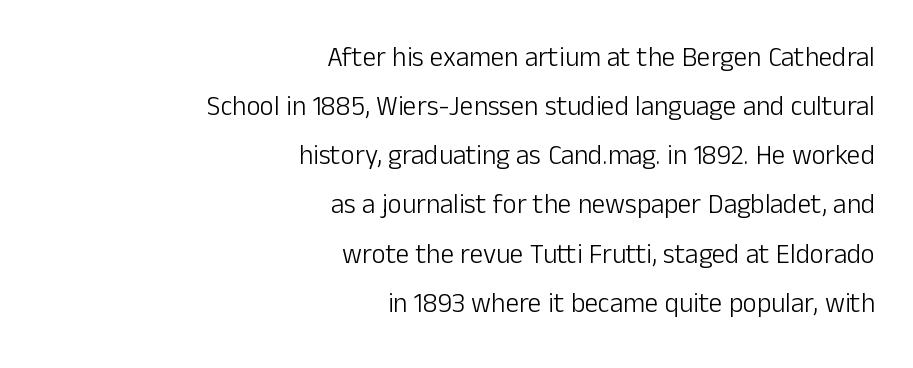
The image shows 27 px text type, upright; set right-aligned, line spacing 1.82x, normal letter spacing, not underlined.
